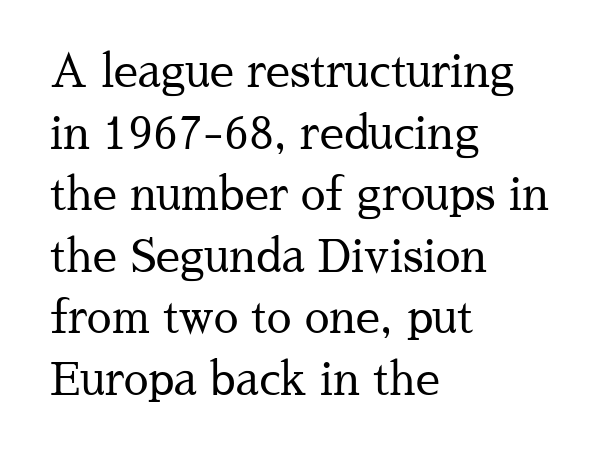
The words here are not underlined. The passage shown stacks its lines at a standard gap. Posture: straight, roman, zero tilt. The rendering anchors every line to the left-hand side.
